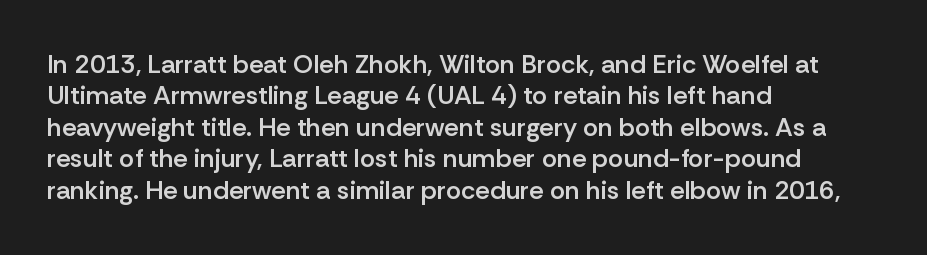
Here the glyphs are tracked normally, forming tight word shapes. Posture: vertical. Quick note: underline off. In CSS terms this would be text-align: left. This is moderately heavy type, rendered in semibold.
